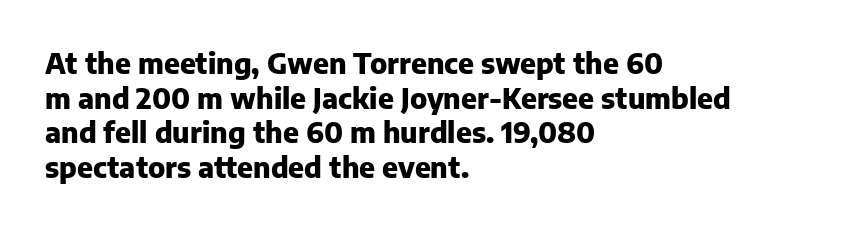
The typesetting leans heavy: a genuine bold. The type sits square on the baseline with zero lean. Check the space under the baseline: it is left empty. Here the designer chose a conventional face with non-uniform glyph widths.
